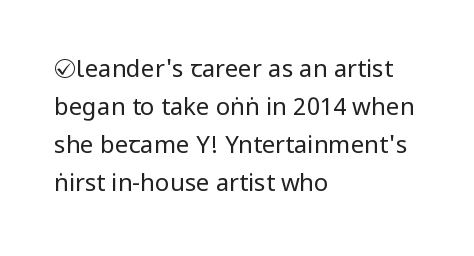
The image shows 24 px text type, upright; set left-aligned, normal line spacing (1.59x), normal letter spacing, not underlined.
